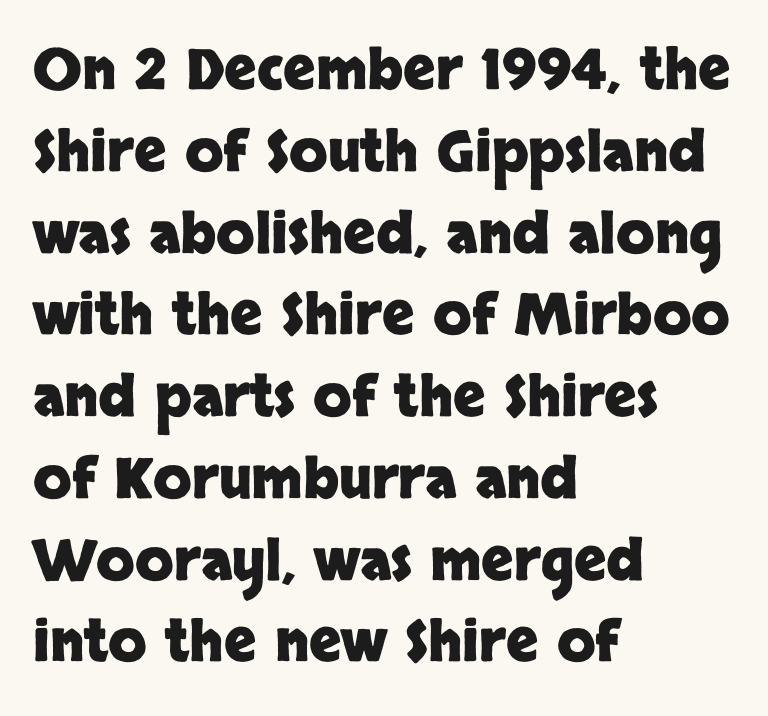
A normal amount of white space separates one row of letters from the next. Tracking value appears to be zero — textbook default spacing. Caption: multi-line text, flush left, ragged right. A bare baseline throughout the passage.
